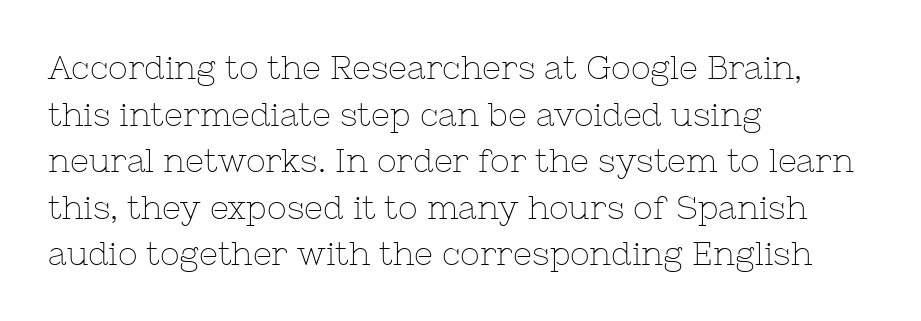
The image shows 33 px thin serif type, upright; set left-aligned, normal line spacing (1.41x), normal letter spacing, not underlined; low stroke contrast and a medium x-height.
